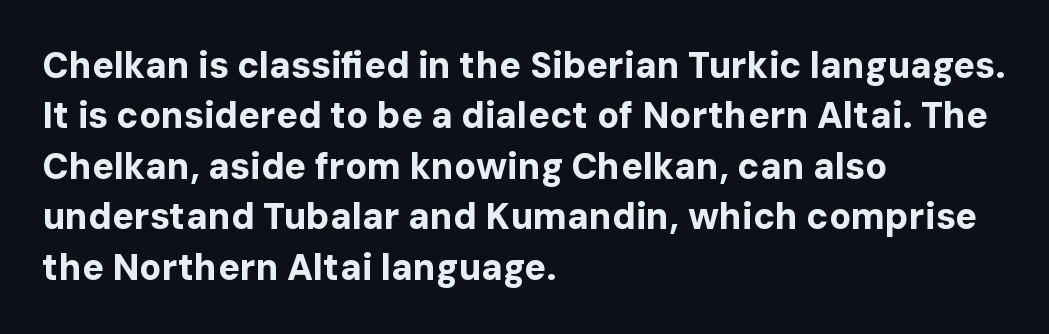
This sample uses plain, unmodified letter spacing. Spacing verdict: proportional, widths tailored to each character. Regarding leading, the lines here are spaced in the standard way. The string is rendered with underlining switched off. A dark, heavy texture on the line: the type is bold.
